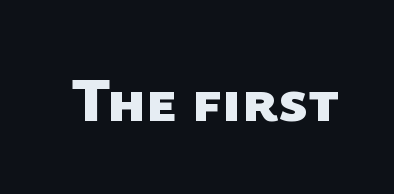
{"serif": "no", "bold": "yes", "weight": "heavy", "width": "normal", "stroke_contrast": "low", "x_height": "medium", "monospaced": "no", "underline": "no", "letter_spacing": "normal", "letter_spacing_em": 0.0, "glyph_px": 62}
